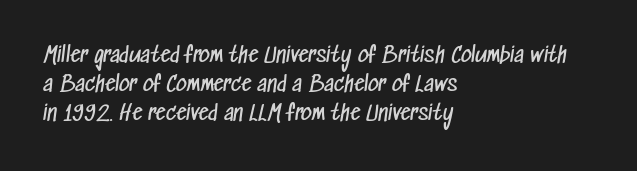
Summary of weight: not heavy and not bold. Type without underlining. You could call the tracking neutral — neither tight nor loose. Leading: standard.
